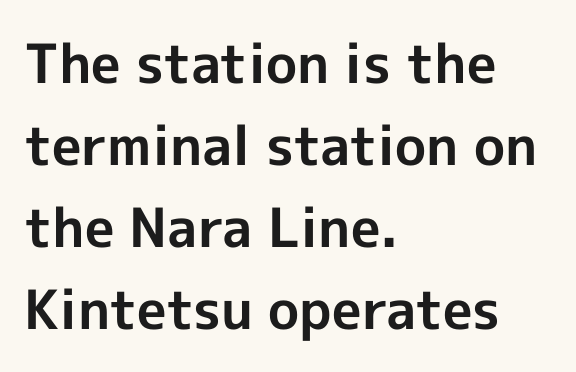
Q: Is the text bold? A: Yes.
Q: Is the text italic (slanted)? A: No, it is upright.
Q: Is the typeface a serif or a sans-serif typeface? A: Sans-serif.
Q: Is the text underlined? A: No.
Q: How is the paragraph aligned? A: Left-aligned.
Q: Is the spacing between letters normal or unusually wide? A: Normal.
Q: Is the spacing between lines tight, normal or loose? A: Normal.
Q: Width (condensed, normal, or wide)? A: Normal.
Q: x-height? A: Medium.
Q: Monospaced? A: No.
